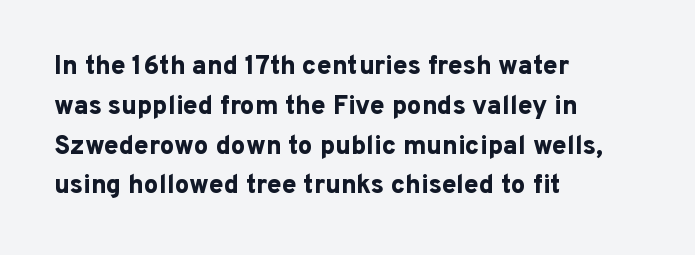
{"italic": "no", "bold": "yes", "underline": "no", "align": "left", "line_spacing": "normal", "line_spacing_ratio": 1.53, "letter_spacing": "normal", "letter_spacing_em": 0.0, "glyph_px": 26}
